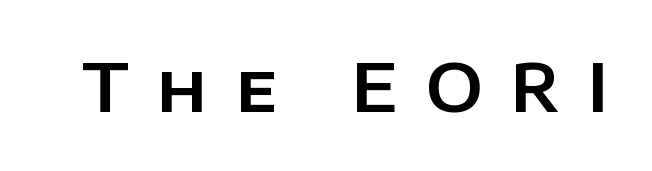
The image shows 66 px sans-serif type, upright; set unusually wide letter spacing (+0.42 em), not underlined; low stroke contrast and a large x-height.
